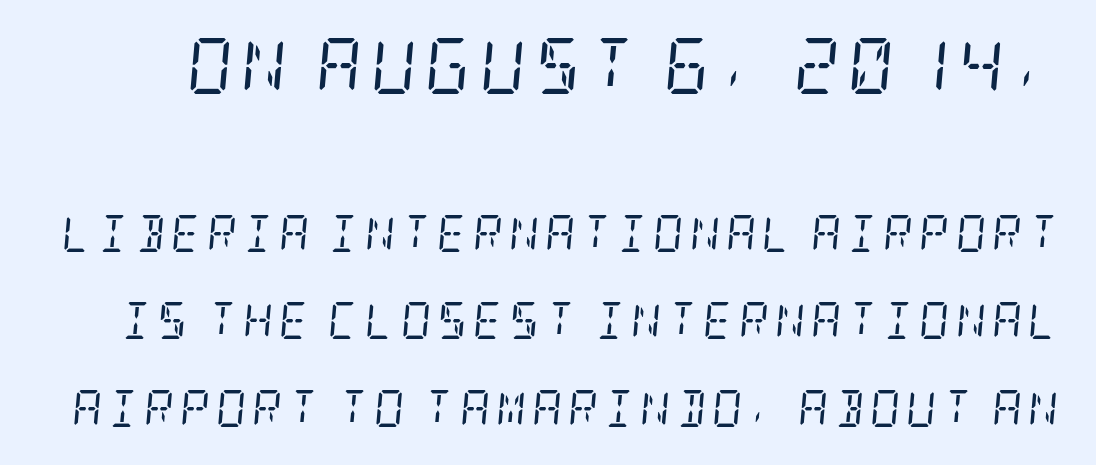
Q: Is the text bold? A: No.
Q: Is the text italic (slanted)? A: Yes, it leans right by about 5 degrees.
Q: Is the typeface a serif or a sans-serif typeface? A: Serif.
Q: Is the text underlined? A: No.
Q: Is the spacing between lines tight, normal or loose? A: Loose.
Q: Which block of text is set in a larger size, the first (top) or the second (bottom)? A: The first (top) one.
Q: Width (condensed, normal, or wide)? A: Condensed.
Q: Stroke contrast? A: Low.
Q: x-height? A: Large.
